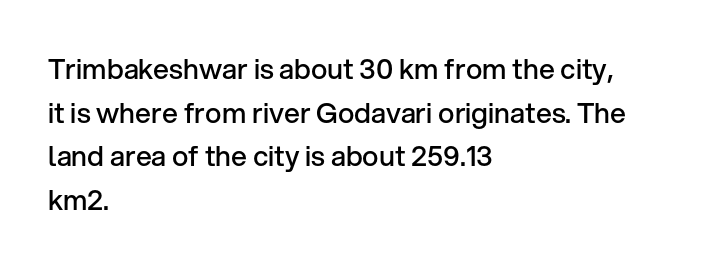
The space directly below the letters is spotless. Each new line begins a customary step beneath the previous one. On the weight axis this lands at semibold, roughly 600. You could not count columns in this text — the font is proportionally spaced.
